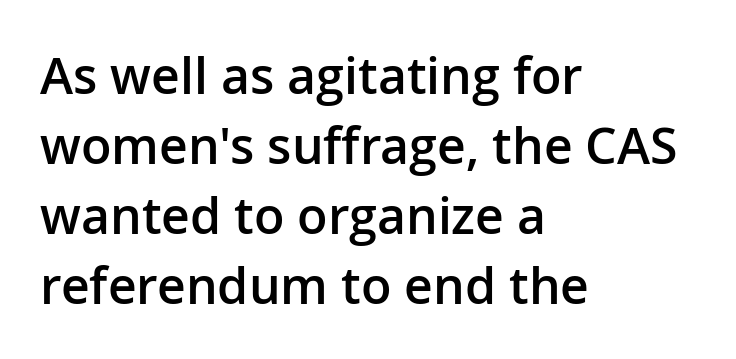
The image shows 50 px semibold sans-serif type, upright; set left-aligned, normal line spacing (1.4x), normal letter spacing, not underlined; low stroke contrast and a medium x-height.
